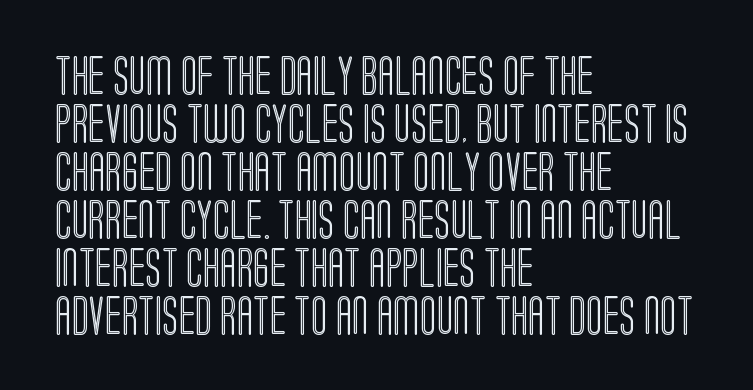
Q: Is the text italic (slanted)? A: No, it is upright.
Q: Is the text underlined? A: No.
Q: How is the paragraph aligned? A: Left-aligned.
Q: Is the spacing between letters normal or unusually wide? A: Normal.
Q: Width (condensed, normal, or wide)? A: Condensed.
Q: x-height? A: Large.
Q: Monospaced? A: No.
